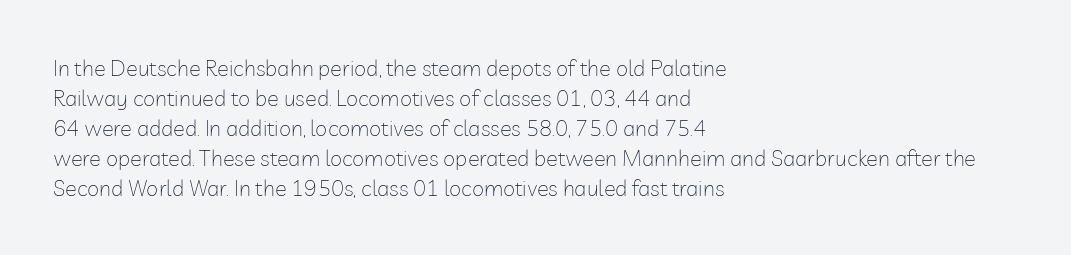
Q: Is the text bold? A: No.
Q: Is the text italic (slanted)? A: No, it is upright.
Q: Is the text underlined? A: No.
Q: How is the paragraph aligned? A: Left-aligned.
Q: Is the spacing between letters normal or unusually wide? A: Normal.
Q: Is the spacing between lines tight, normal or loose? A: Normal.
